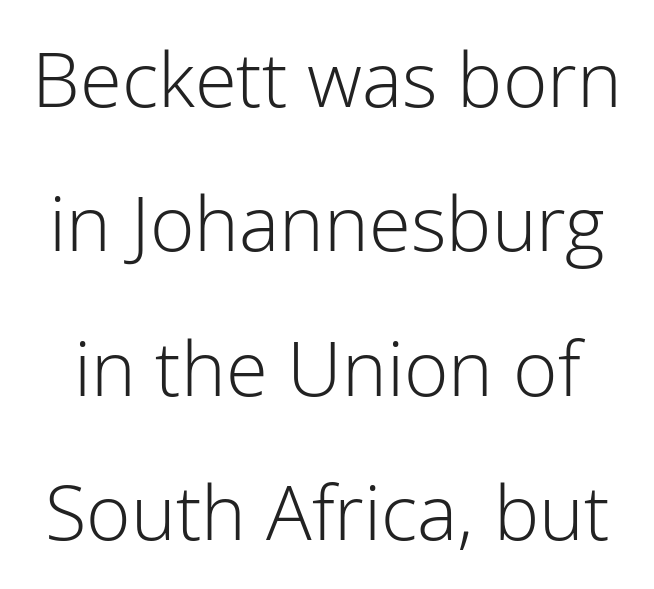
A typesetter would call this proportional, since set widths differ per character. Rows of type keep a wide berth in the vertical direction. In terms of letterspacing, this is plain default setting. Quick note: not italic, upright.
